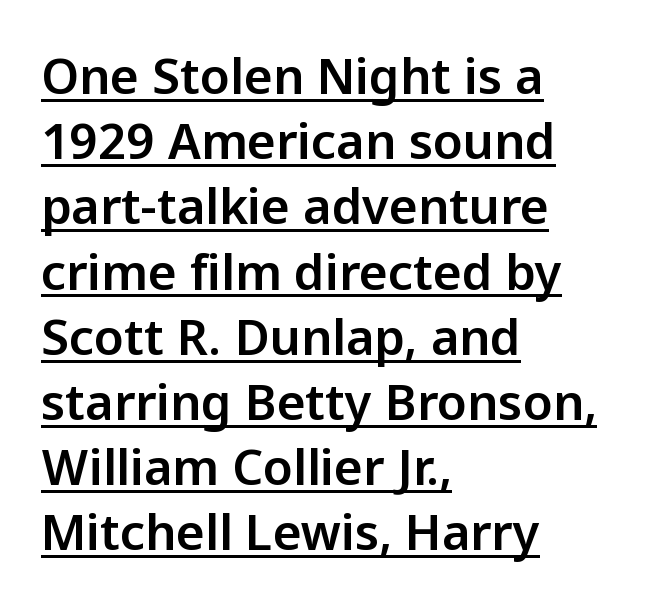
Q: Is the text italic (slanted)? A: No, it is upright.
Q: Is the typeface a serif or a sans-serif typeface? A: Sans-serif.
Q: Is the text underlined? A: Yes.
Q: How is the paragraph aligned? A: Left-aligned.
Q: Is the spacing between letters normal or unusually wide? A: Normal.
Q: Is the spacing between lines tight, normal or loose? A: Normal.
Q: Width (condensed, normal, or wide)? A: Normal.
Q: Stroke contrast? A: Low.
Q: x-height? A: Medium.
Q: Monospaced? A: No.
